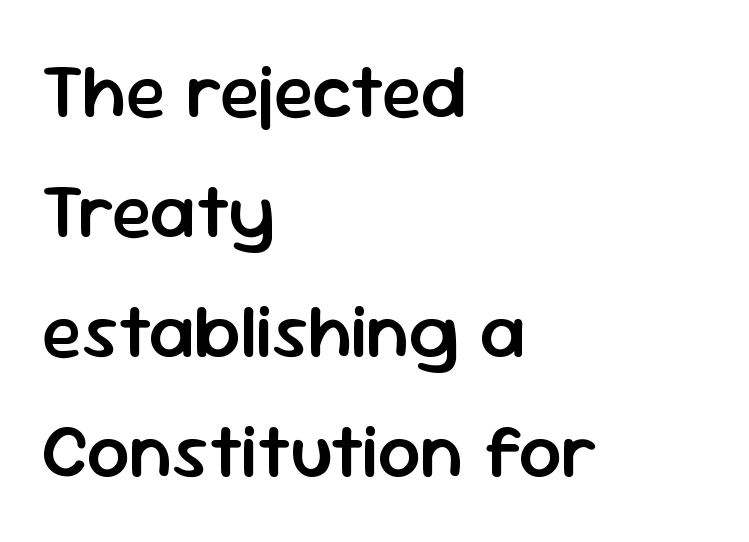
The image shows 76 px semibold sans-serif type, upright; set left-aligned, normal line spacing (1.58x), normal letter spacing, not underlined; low stroke contrast and a medium x-height.
